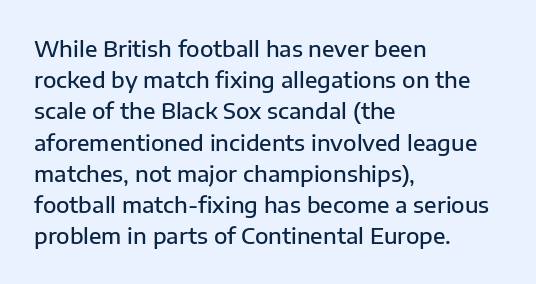
Q: Is the text bold? A: Semi-bold.
Q: Is the text italic (slanted)? A: No, it is upright.
Q: Is the text underlined? A: No.
Q: How is the paragraph aligned? A: Left-aligned.
Q: Is the spacing between letters normal or unusually wide? A: Normal.
Q: Is the spacing between lines tight, normal or loose? A: Normal.
